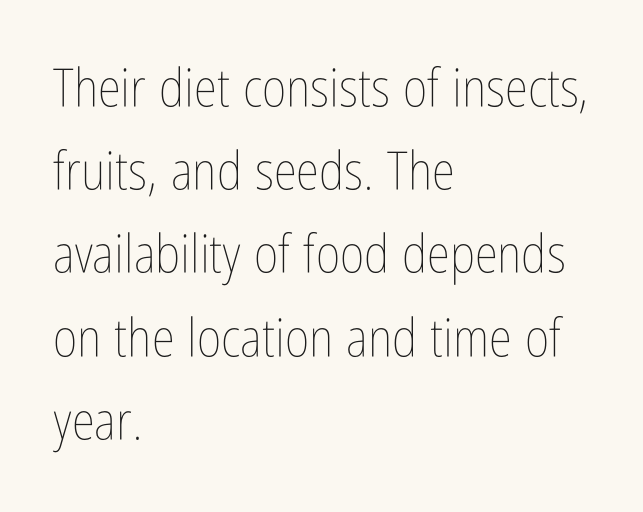
Q: Is the text bold? A: No.
Q: Is the text italic (slanted)? A: No, it is upright.
Q: Is the text underlined? A: No.
Q: How is the paragraph aligned? A: Left-aligned.
Q: Is the spacing between letters normal or unusually wide? A: Normal.
Q: Is the spacing between lines tight, normal or loose? A: Normal.
Q: Width (condensed, normal, or wide)? A: Condensed.
Q: Stroke contrast? A: Low.
Q: x-height? A: Medium.
Q: Monospaced? A: No.
